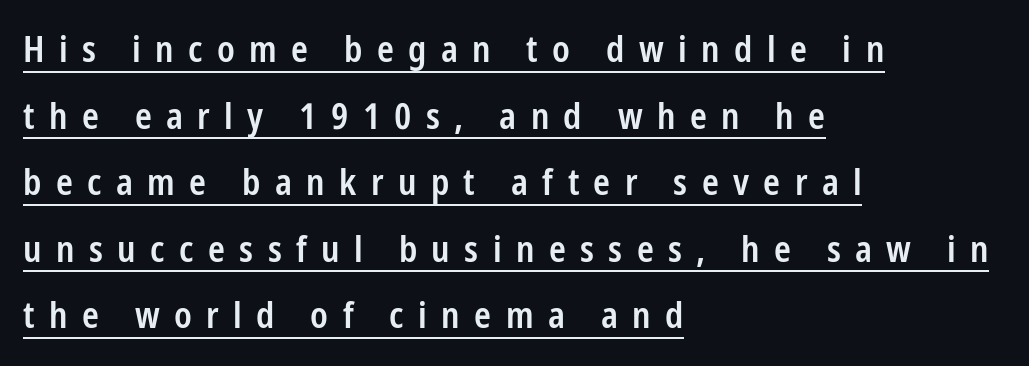
Q: Is the text bold? A: Semi-bold.
Q: Is the text italic (slanted)? A: No, it is upright.
Q: Is the typeface a serif or a sans-serif typeface? A: Sans-serif.
Q: Is the text underlined? A: Yes.
Q: How is the paragraph aligned? A: Left-aligned.
Q: Is the spacing between letters normal or unusually wide? A: Unusually wide.
Q: Width (condensed, normal, or wide)? A: Condensed.
Q: Stroke contrast? A: Low.
Q: x-height? A: Medium.
Q: Monospaced? A: No.
